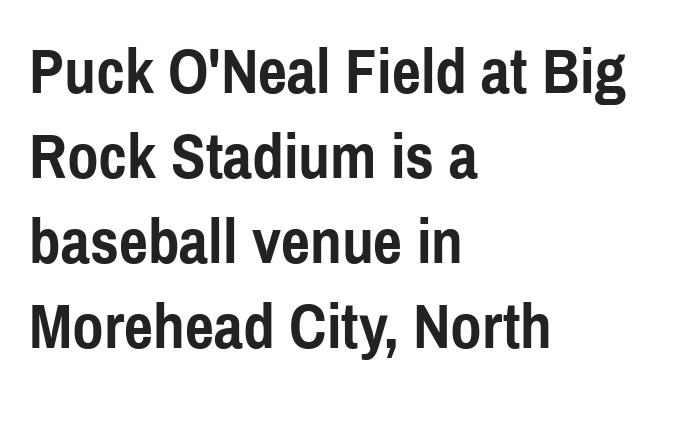
Q: Is the text bold? A: Yes.
Q: Is the text italic (slanted)? A: No, it is upright.
Q: Is the typeface a serif or a sans-serif typeface? A: Sans-serif.
Q: Is the text underlined? A: No.
Q: How is the paragraph aligned? A: Left-aligned.
Q: Is the spacing between letters normal or unusually wide? A: Normal.
Q: Is the spacing between lines tight, normal or loose? A: Normal.
Q: Width (condensed, normal, or wide)? A: Condensed.
Q: x-height? A: Medium.
Q: Monospaced? A: No.
